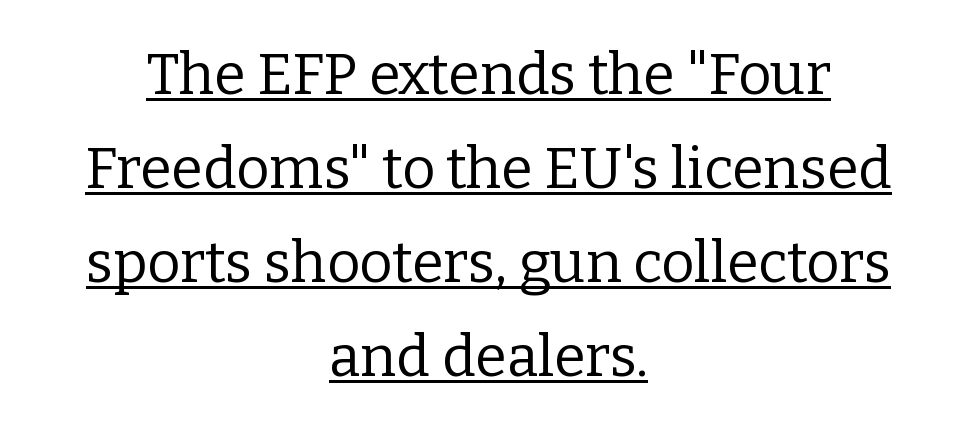
{"serif": "yes", "italic": "no", "bold": "no", "weight": "regular", "width": "normal", "stroke_contrast": "low", "x_height": "medium", "monospaced": "no", "underline": "yes", "align": "center", "line_spacing": "normal", "line_spacing_ratio": 1.65, "letter_spacing": "normal", "letter_spacing_em": 0.0, "glyph_px": 57}
